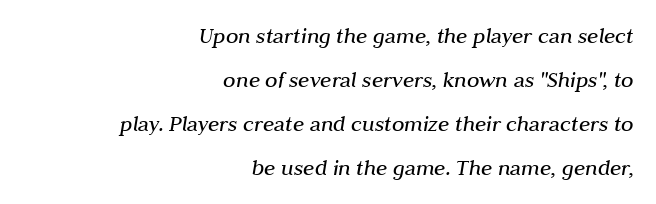
Q: Is the text bold? A: No.
Q: Is the text italic (slanted)? A: Yes, it leans right by about 10 degrees.
Q: Is the text underlined? A: No.
Q: How is the paragraph aligned? A: Right-aligned.
Q: Is the spacing between letters normal or unusually wide? A: Normal.
Q: Is the spacing between lines tight, normal or loose? A: Loose.
